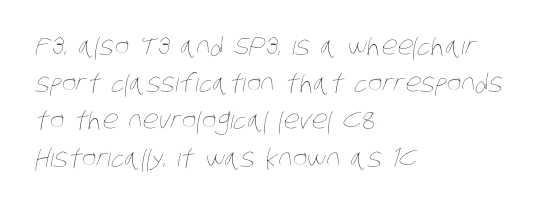
Q: Is the text bold? A: No.
Q: Is the text underlined? A: No.
Q: How is the paragraph aligned? A: Left-aligned.
Q: Is the spacing between letters normal or unusually wide? A: Normal.
Q: Is the spacing between lines tight, normal or loose? A: Normal.
